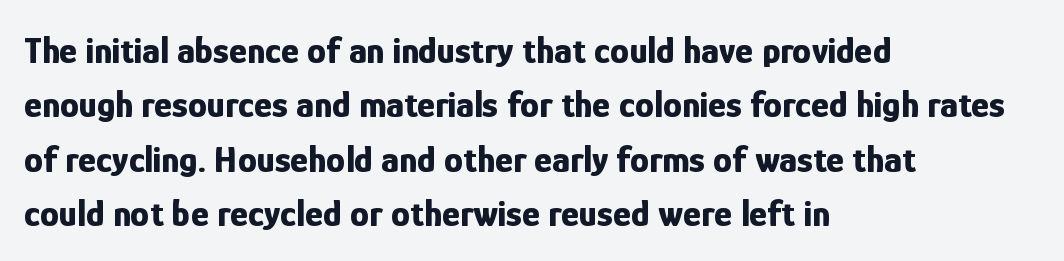
Q: Is the text bold? A: Yes.
Q: Is the text italic (slanted)? A: No, it is upright.
Q: Is the typeface a serif or a sans-serif typeface? A: Sans-serif.
Q: Is the text underlined? A: No.
Q: How is the paragraph aligned? A: Left-aligned.
Q: Is the spacing between letters normal or unusually wide? A: Normal.
Q: Is the spacing between lines tight, normal or loose? A: Normal.
Q: Width (condensed, normal, or wide)? A: Condensed.
Q: Stroke contrast? A: Low.
Q: x-height? A: Medium.
Q: Monospaced? A: No.
